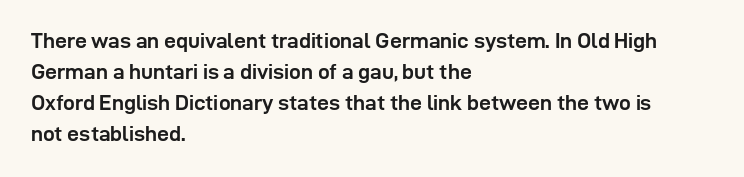
Posture: vertical. A classic flush-left, rag-right setting is used for this passage. Horizontal bands of white between lines are of average thickness. Each word holds together tightly as a unit, with standard inter-letter gaps. The font is running at its bold setting.
